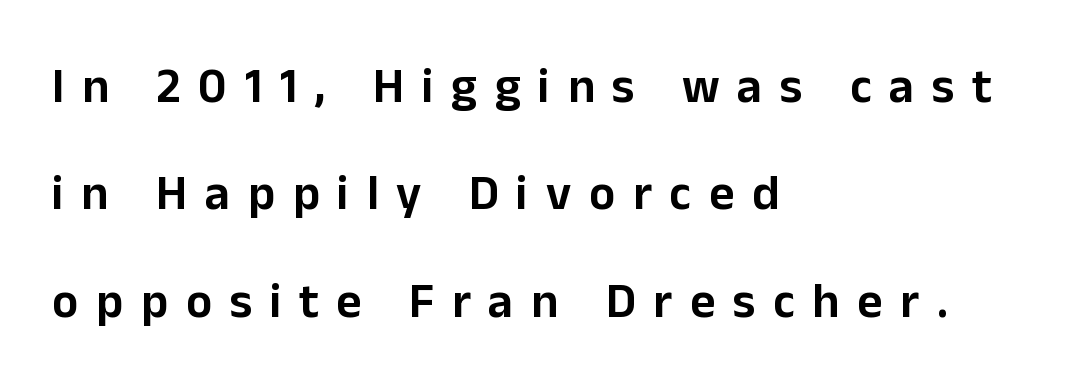
Q: Is the text italic (slanted)? A: No, it is upright.
Q: Is the typeface a serif or a sans-serif typeface? A: Sans-serif.
Q: Is the text underlined? A: No.
Q: How is the paragraph aligned? A: Left-aligned.
Q: Is the spacing between letters normal or unusually wide? A: Unusually wide.
Q: Is the spacing between lines tight, normal or loose? A: Loose.
Q: Width (condensed, normal, or wide)? A: Normal.
Q: Stroke contrast? A: Low.
Q: x-height? A: Medium.
Q: Monospaced? A: No.
